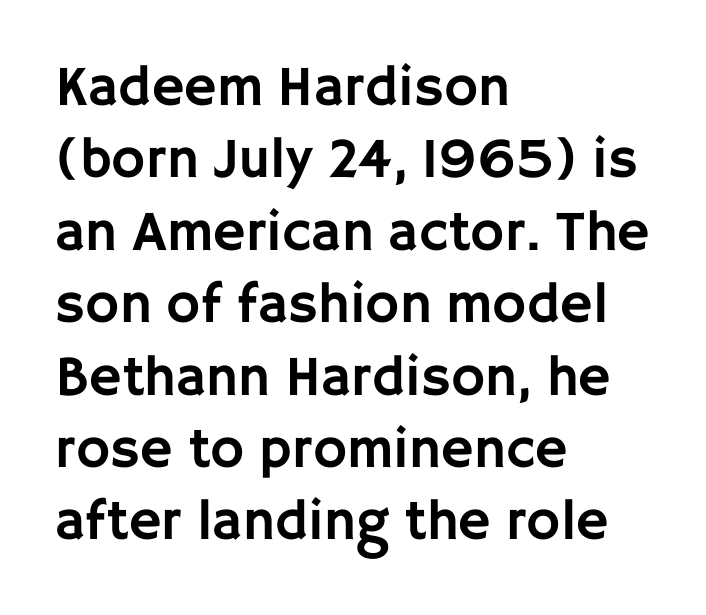
{"serif": "no", "italic": "no", "width": "normal", "stroke_contrast": "low", "x_height": "large", "monospaced": "no", "underline": "no", "align": "left", "line_spacing": "normal", "line_spacing_ratio": 1.27, "letter_spacing": "normal", "letter_spacing_em": 0.0, "glyph_px": 57}
